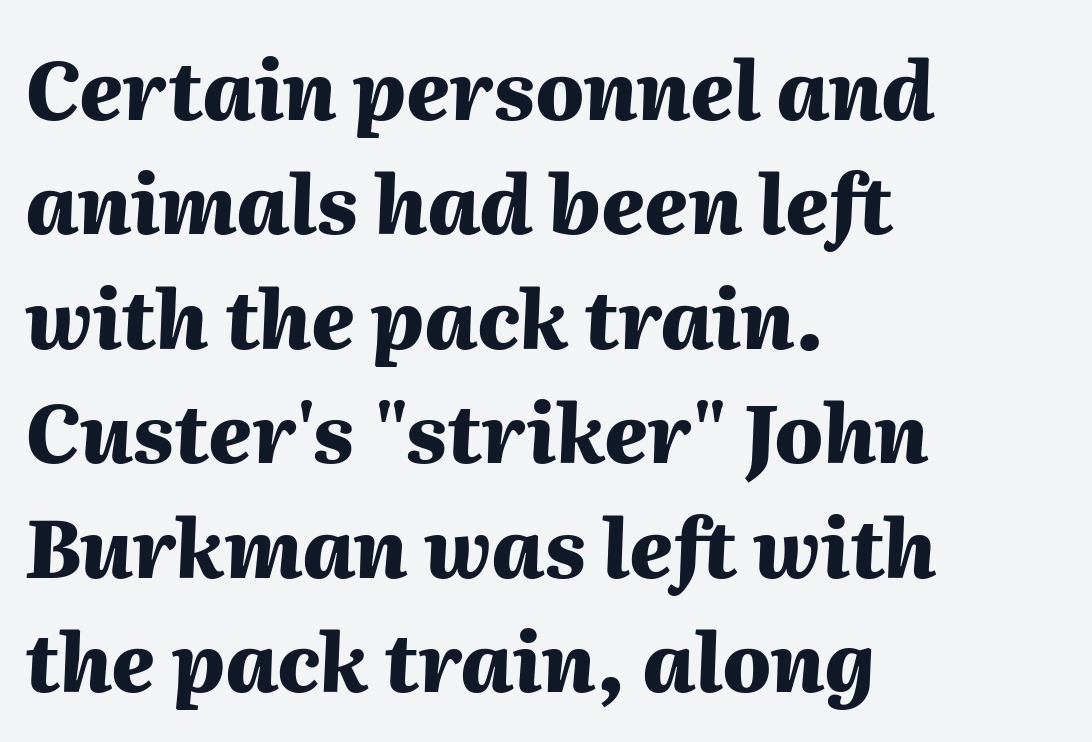
Lines of text with bare space underneath. Short and long lines alike share a common starting point at left. Italic? Definitely — the glyphs are oblique. The rendering uses natural spacing where letterforms have individual widths. Standard letterfit; no display-style spreading of the glyphs.
